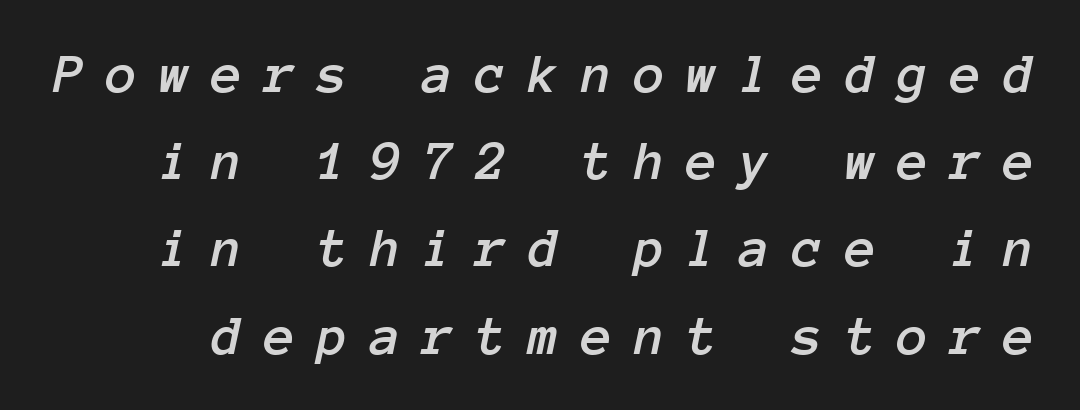
Monospaced: the letters line up in strict vertical columns. A clean baseline with only descenders dipping below it. Leading matches the norm, producing a regular column. The text carries the slant typical of an italic or oblique font.
